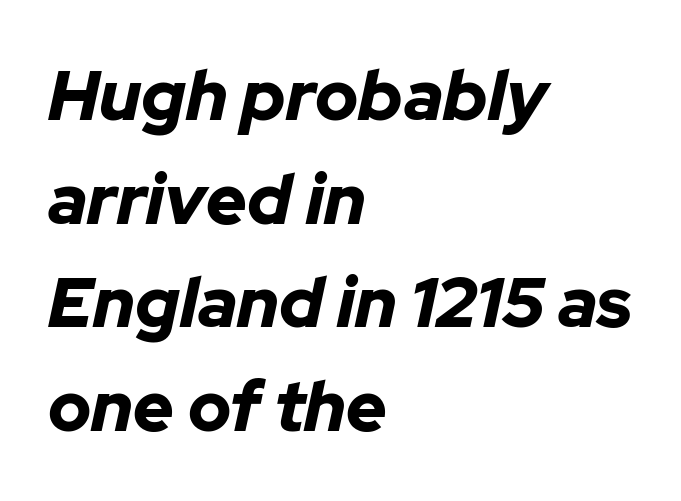
{"italic": "yes", "lean": "right", "slant_degrees": 12, "bold": "yes", "weight": "bold", "width": "normal", "stroke_contrast": "low", "x_height": "medium", "monospaced": "no", "underline": "no", "align": "left", "line_spacing": "normal", "line_spacing_ratio": 1.48, "letter_spacing": "normal", "letter_spacing_em": 0.0, "glyph_px": 70}
